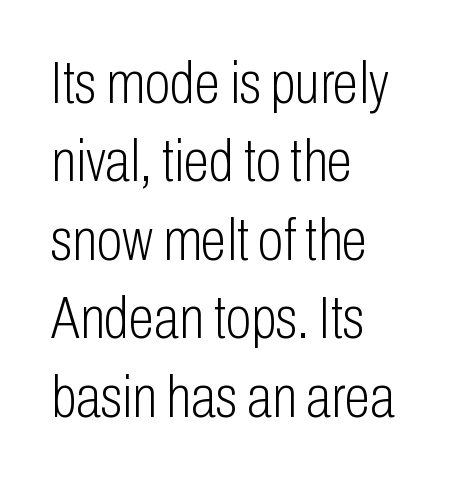
{"serif": "no", "italic": "no", "bold": "no", "weight": "light", "width": "condensed", "stroke_contrast": "low", "x_height": "medium", "monospaced": "no", "underline": "no", "align": "left", "line_spacing": "normal", "line_spacing_ratio": 1.33, "letter_spacing": "normal", "letter_spacing_em": 0.0, "glyph_px": 59}
